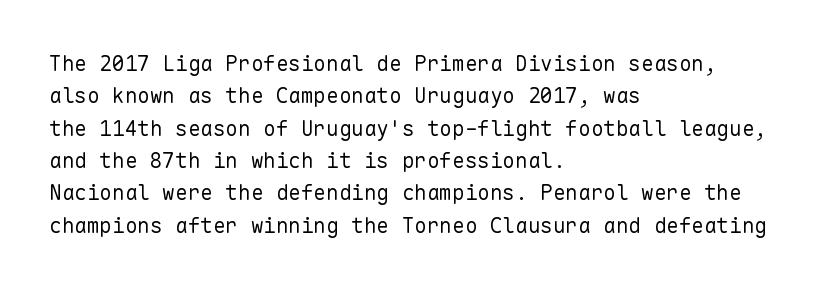
Q: Is the text bold? A: No.
Q: Is the text italic (slanted)? A: No, it is upright.
Q: Is the text underlined? A: No.
Q: How is the paragraph aligned? A: Left-aligned.
Q: Is the spacing between letters normal or unusually wide? A: Normal.
Q: Is the spacing between lines tight, normal or loose? A: Normal.
